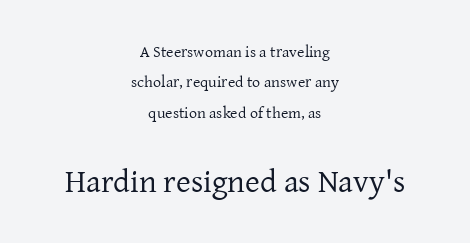
The image shows 32 px regular-weight serif type, upright; set centered, loose line spacing (1.9x), normal letter spacing, not underlined; the second (bottom) block is 2.0x larger; low stroke contrast and a medium x-height.
